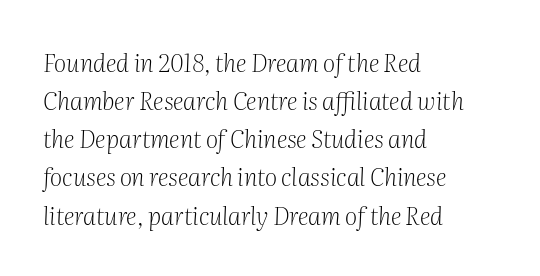
{"italic": "yes", "lean": "right", "slant_degrees": 2, "bold": "no", "underline": "no", "align": "left", "line_spacing": "normal", "line_spacing_ratio": 1.59, "letter_spacing": "normal", "letter_spacing_em": 0.0, "glyph_px": 24}
